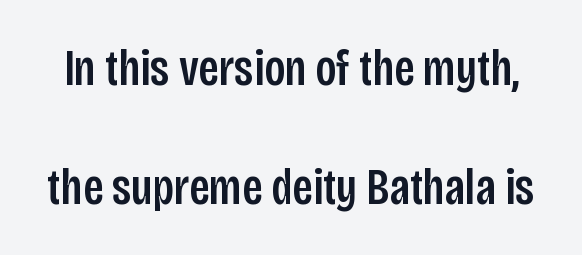
The image shows 52 px condensed sans-serif type, upright; set loose line spacing (2.28x), normal letter spacing, not underlined; low stroke contrast and a large x-height.
